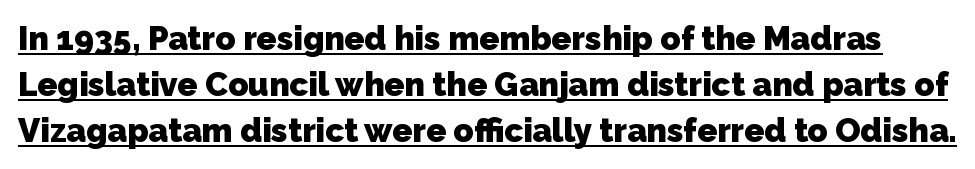
In terms of leading, this rendering sits right in the middle. In terms of weight, the rendering is a true, heavy bold. What decoration does the sample have? An underline. Is this a sans? Yes — the strokes have no serifs. Is the letter spacing exaggerated? No — it looks like the ordinary default. Proportional: the letters do not fall into vertical columns.
